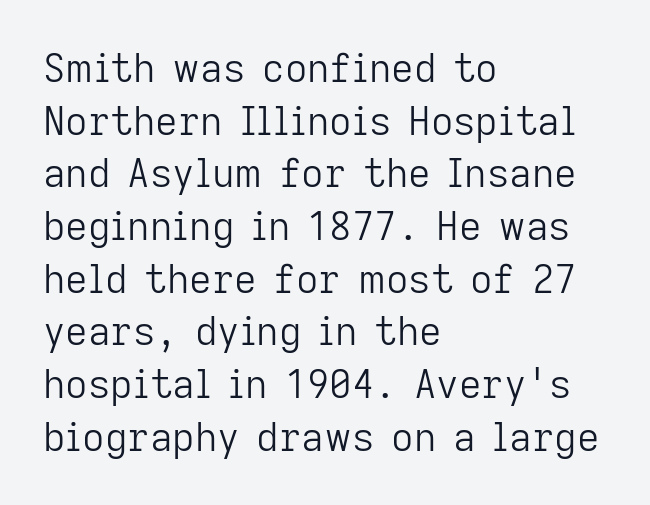
Descenders are the only things crossing below the line. Caption: standard tracking, unaltered. Examine the stroke ends and you'll find no serifs. Honestly, the row spacing looks completely unremarkable.
